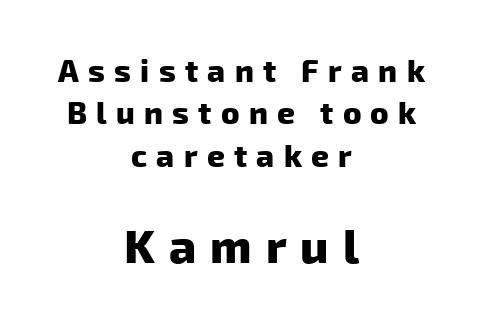
{"serif": "no", "bold": "yes", "weight": "heavy", "width": "normal", "stroke_contrast": "low", "x_height": "medium", "monospaced": "no", "underline": "no", "align": "center", "line_spacing": "normal", "line_spacing_ratio": 1.37, "letter_spacing": "wide", "letter_spacing_em": 0.3, "larger_block": "second", "size_ratio": 1.52, "glyph_px": 47}
